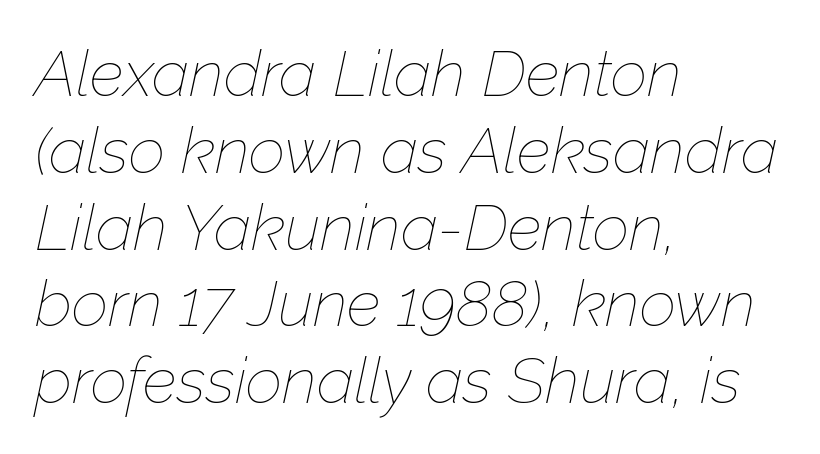
Anything drawn beneath the words? Only blank space. Here the glyphs are tracked normally, forming tight word shapes. Where is the straight margin? On the left. No extra ink here — the face is not bold. Style check: oblique.
